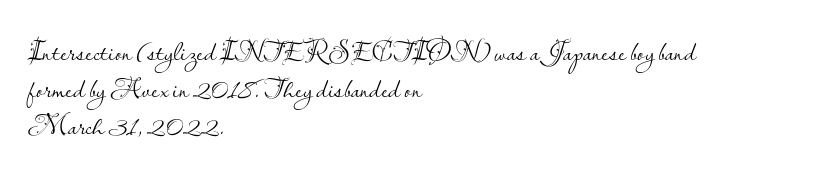
{"serif": "no", "bold": "no", "weight": "light", "width": "normal", "stroke_contrast": "low", "x_height": "small", "monospaced": "no", "underline": "no", "align": "left", "line_spacing": "normal", "line_spacing_ratio": 1.27, "letter_spacing": "normal", "letter_spacing_em": 0.0, "glyph_px": 29}
